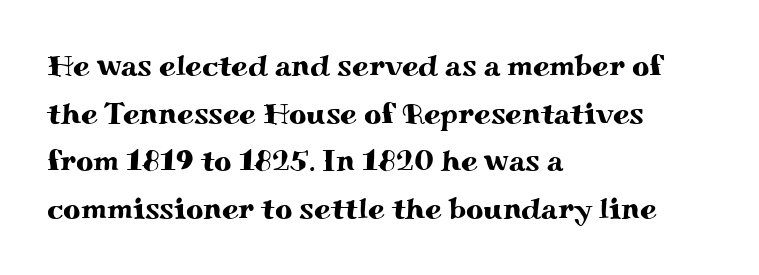
The face used here is seriffed, in the tradition of book romans. The letters sit at their default tracking, neither squeezed nor spread. Note the varied advance widths — an 'i' is clearly narrower than an 'm'. Leftover space on each line is placed entirely after the last word.
